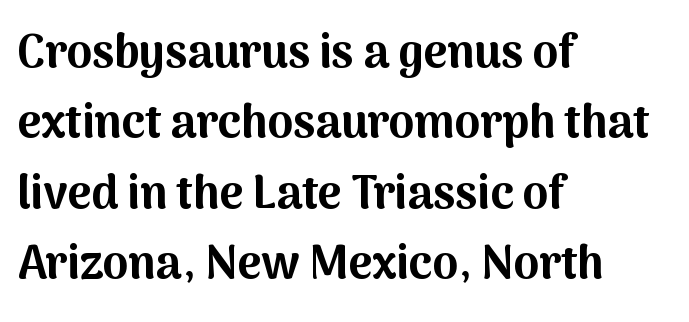
The image shows 46 px bold sans-serif type, upright; set left-aligned, normal line spacing (1.53x), normal letter spacing, not underlined; medium stroke contrast and a medium x-height.
